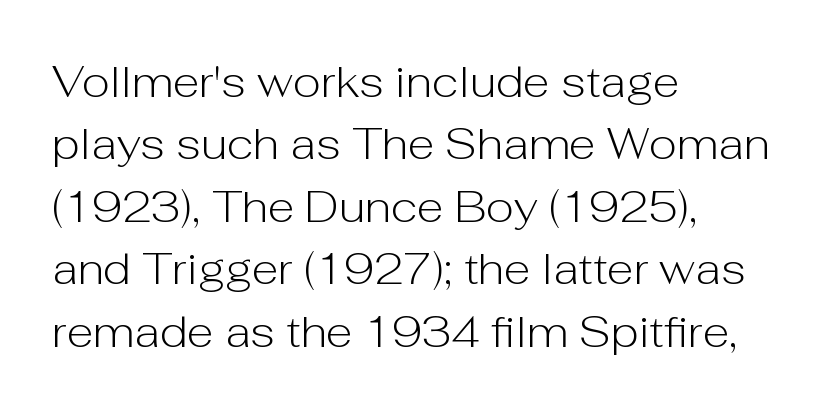
{"serif": "no", "italic": "no", "bold": "no", "weight": "light", "width": "normal", "stroke_contrast": "low", "x_height": "medium", "monospaced": "no", "underline": "no", "align": "left", "line_spacing": "normal", "line_spacing_ratio": 1.42, "letter_spacing": "normal", "letter_spacing_em": 0.0, "glyph_px": 44}
